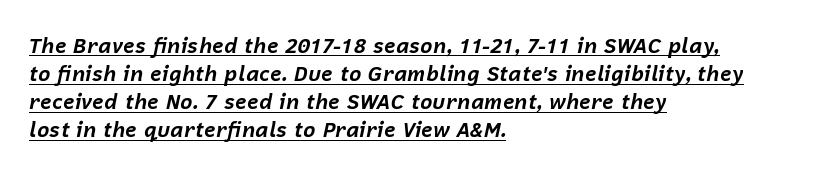
Q: Is the text bold? A: Yes.
Q: Is the text italic (slanted)? A: Yes, it leans right by about 12 degrees.
Q: Is the text underlined? A: Yes.
Q: How is the paragraph aligned? A: Left-aligned.
Q: Is the spacing between letters normal or unusually wide? A: Normal.
Q: Is the spacing between lines tight, normal or loose? A: Normal.
